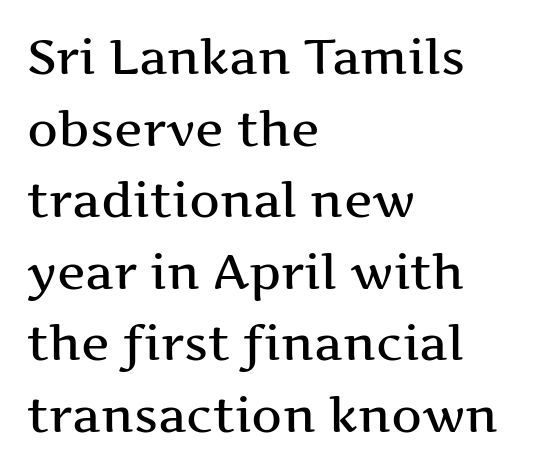
{"serif": "yes", "italic": "no", "width": "wide", "stroke_contrast": "medium", "x_height": "medium", "monospaced": "no", "underline": "no", "align": "left", "line_spacing": "normal", "line_spacing_ratio": 1.49, "letter_spacing": "normal", "letter_spacing_em": 0.0, "glyph_px": 48}
